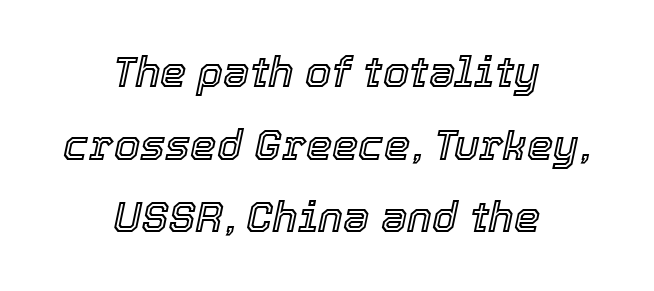
Q: Is the text italic (slanted)? A: Yes, it leans right by about 12 degrees.
Q: Is the text underlined? A: No.
Q: How is the paragraph aligned? A: Centered.
Q: Is the spacing between letters normal or unusually wide? A: Normal.
Q: Width (condensed, normal, or wide)? A: Normal.
Q: x-height? A: Medium.
Q: Monospaced? A: No.
